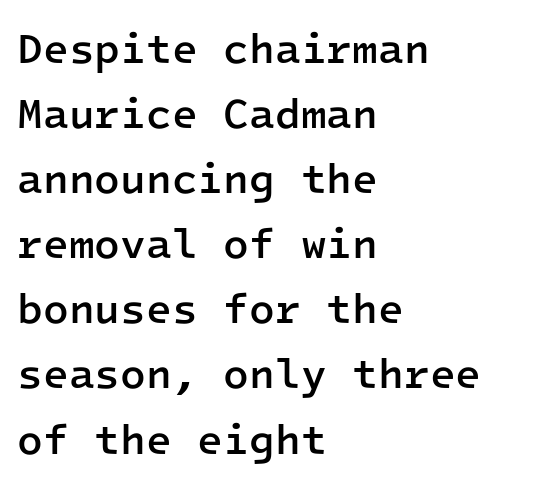
{"serif": "no", "italic": "no", "bold": "semi", "weight": "semibold", "width": "normal", "stroke_contrast": "low", "x_height": "medium", "monospaced": "yes", "underline": "no", "align": "left", "line_spacing": "normal", "line_spacing_ratio": 1.55, "letter_spacing": "normal", "letter_spacing_em": 0.0, "glyph_px": 42}
